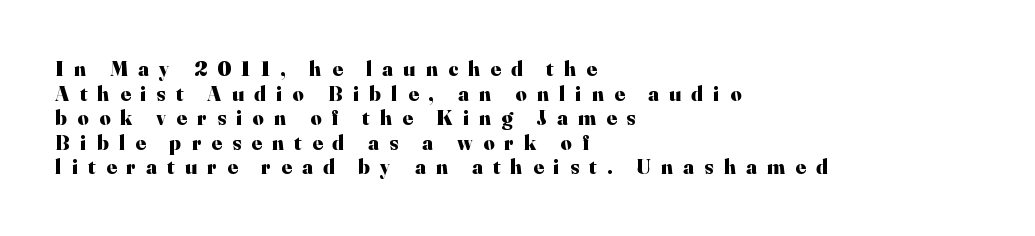
{"italic": "no", "bold": "yes", "underline": "no", "align": "left", "line_spacing_ratio": 1.17, "letter_spacing": "wide", "letter_spacing_em": 0.5, "glyph_px": 21}
